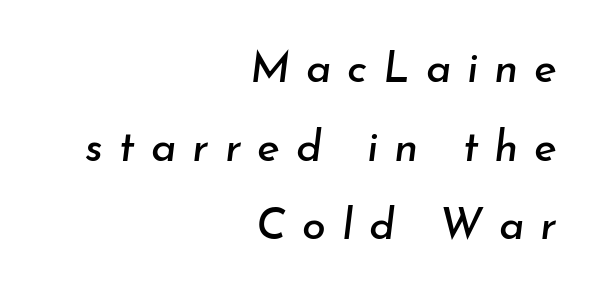
Slant detected: the letters are inclined. Each letter keeps its own natural width here, so spacing adapts to shape. This rendering uses right alignment, leaving the left contour irregular. Descender tails drop into unmarked territory. Compared with typical body copy, the letter spacing here is much looser.
